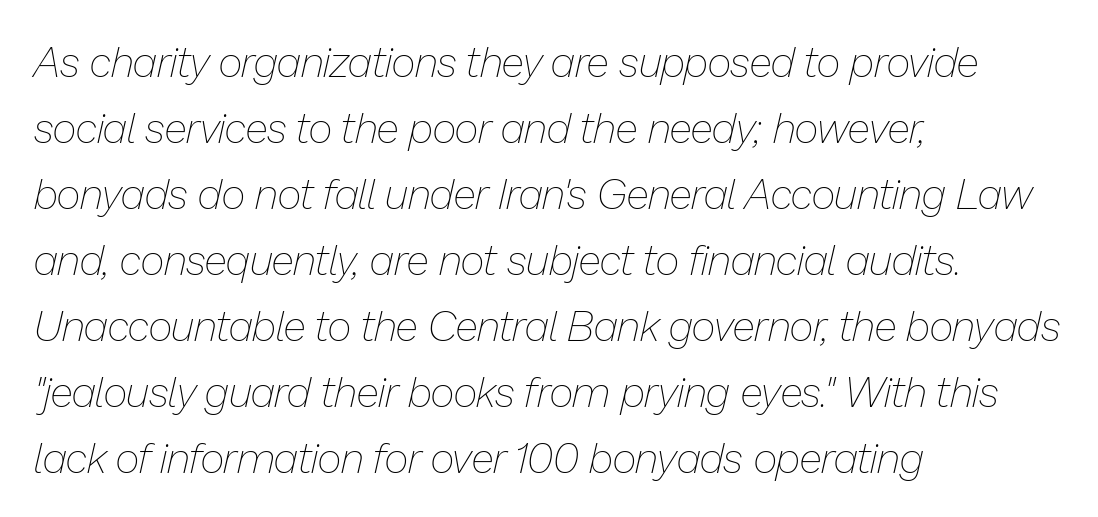
{"italic": "yes", "lean": "right", "slant_degrees": 13, "bold": "no", "weight": "thin", "width": "normal", "stroke_contrast": "low", "x_height": "medium", "monospaced": "no", "underline": "no", "align": "left", "line_spacing": "normal", "line_spacing_ratio": 1.57, "letter_spacing": "normal", "letter_spacing_em": 0.0, "glyph_px": 42}
